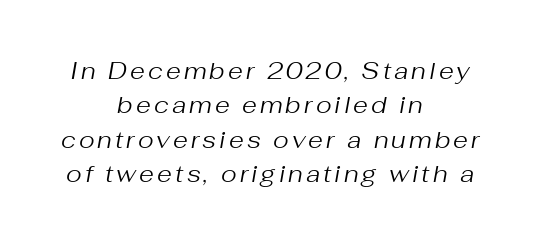
The image shows 24 px text type, italic (leaning right); set centered, normal line spacing (1.43x), not underlined.
